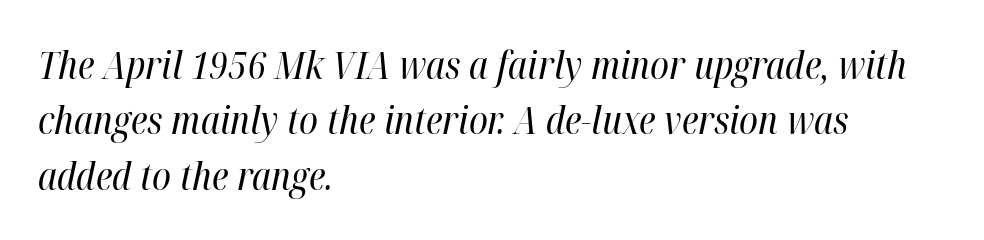
The passage shown stacks its lines at a standard gap. Characters are canted at an angle relative to the baseline's perpendicular. What stands out about the letter spacing? Nothing — it is the standard amount. On a weight scale, this lands at 450 or below. Reading down the block, your eye returns to a fixed left position each line.
